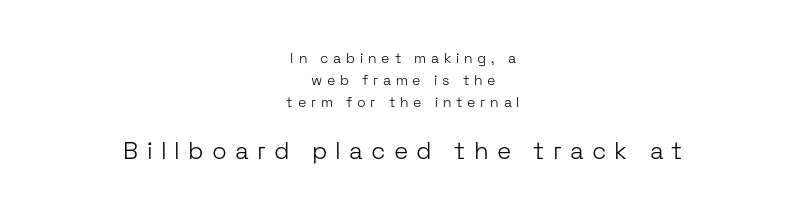
The image shows 24 px text type, upright; set centered, normal line spacing (1.58x), unusually wide letter spacing (+0.34 em), not underlined; the second (bottom) block is 1.71x larger.
